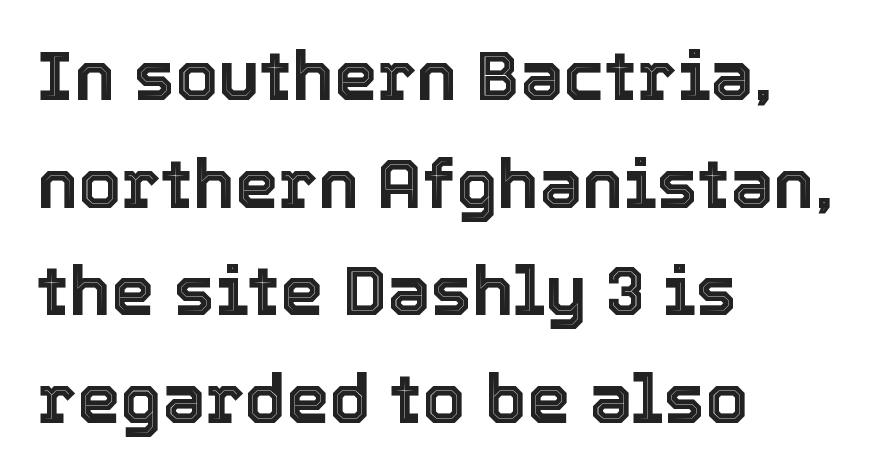
Does the leading feel generous? No, just average. Type without underlining. Every character sits straight up, as roman type does. Looks like regular typesetting: each glyph gets only the width it needs. The text block is weighted toward the left margin, trailing off unevenly rightward. Tracking value appears to be zero — textbook default spacing.
